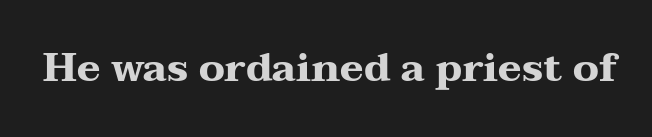
The specimen reads as upright at a glance. Varying glyph widths throughout — classic text-font behaviour. The face used here is seriffed, in the tradition of book romans. These lines keep a tight, regular rhythm from letter to letter.
